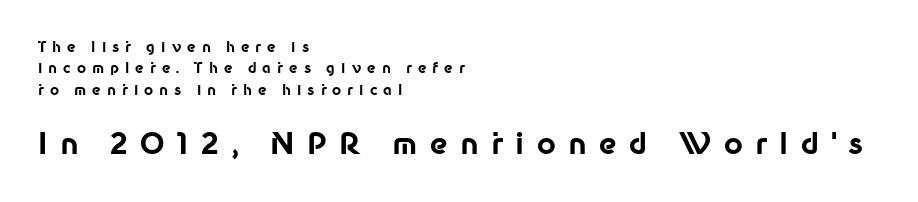
{"serif": "no", "italic": "no", "bold": "yes", "weight": "bold", "width": "normal", "stroke_contrast": "low", "x_height": "medium", "monospaced": "no", "underline": "no", "align": "left", "line_spacing": "normal", "line_spacing_ratio": 1.53, "letter_spacing": "wide", "letter_spacing_em": 0.43, "larger_block": "second", "size_ratio": 2.07, "glyph_px": 29}
